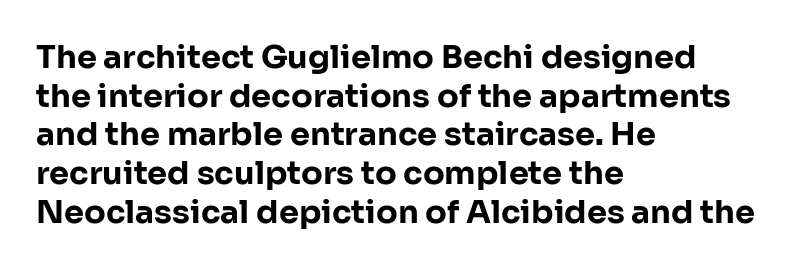
Q: Is the text bold? A: Yes.
Q: Is the text italic (slanted)? A: No, it is upright.
Q: Is the typeface a serif or a sans-serif typeface? A: Sans-serif.
Q: Is the text underlined? A: No.
Q: How is the paragraph aligned? A: Left-aligned.
Q: Is the spacing between letters normal or unusually wide? A: Normal.
Q: Width (condensed, normal, or wide)? A: Normal.
Q: Stroke contrast? A: Low.
Q: x-height? A: Medium.
Q: Monospaced? A: No.
